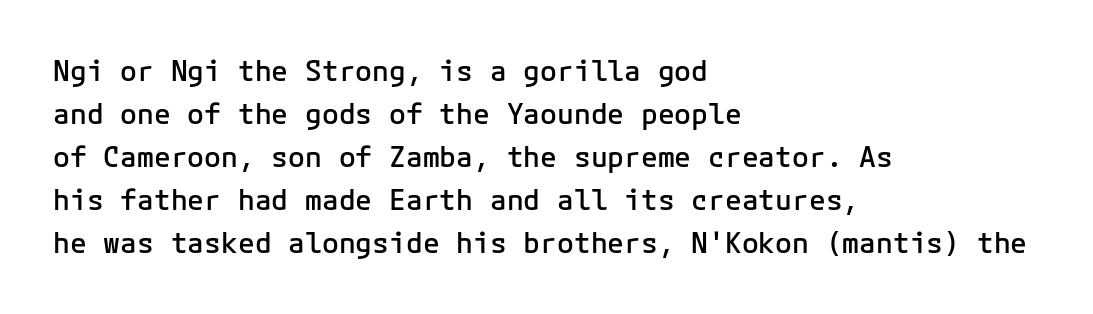
Q: Is the text bold? A: Semi-bold.
Q: Is the text italic (slanted)? A: No, it is upright.
Q: Is the typeface a serif or a sans-serif typeface? A: Sans-serif.
Q: Is the text underlined? A: No.
Q: How is the paragraph aligned? A: Left-aligned.
Q: Is the spacing between letters normal or unusually wide? A: Normal.
Q: Is the spacing between lines tight, normal or loose? A: Normal.
Q: Width (condensed, normal, or wide)? A: Normal.
Q: Stroke contrast? A: Low.
Q: x-height? A: Medium.
